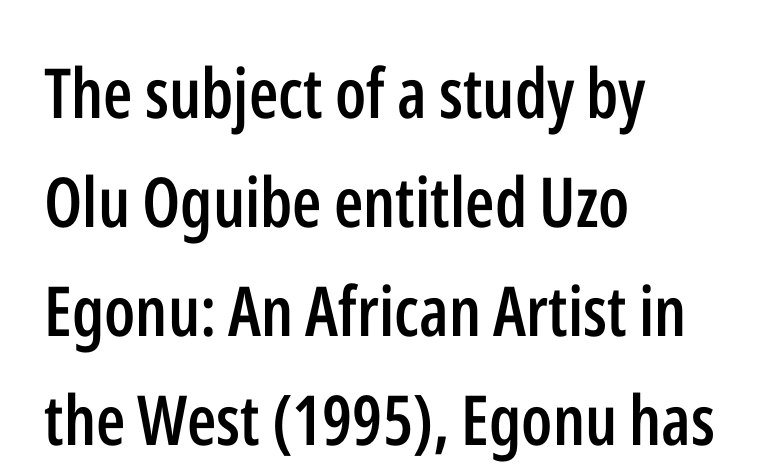
Q: Is the text bold? A: Semi-bold.
Q: Is the text italic (slanted)? A: No, it is upright.
Q: Is the typeface a serif or a sans-serif typeface? A: Sans-serif.
Q: Is the text underlined? A: No.
Q: How is the paragraph aligned? A: Left-aligned.
Q: Is the spacing between letters normal or unusually wide? A: Normal.
Q: Is the spacing between lines tight, normal or loose? A: Normal.
Q: Width (condensed, normal, or wide)? A: Condensed.
Q: Stroke contrast? A: Low.
Q: x-height? A: Medium.
Q: Monospaced? A: No.
